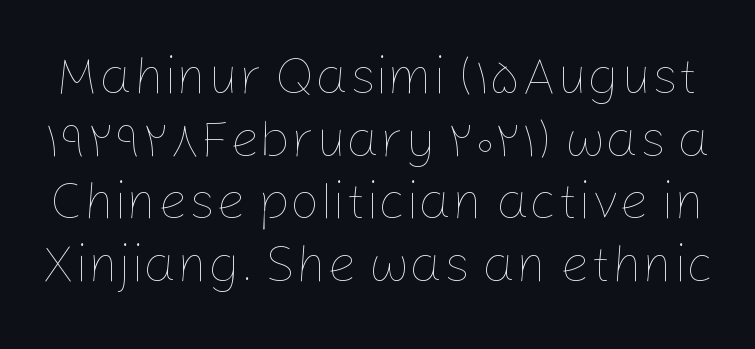
{"italic": "no", "bold": "no", "weight": "thin", "width": "normal", "stroke_contrast": "low", "x_height": "medium", "monospaced": "no", "underline": "no", "line_spacing_ratio": 1.18, "letter_spacing": "normal", "letter_spacing_em": 0.0, "glyph_px": 53}
